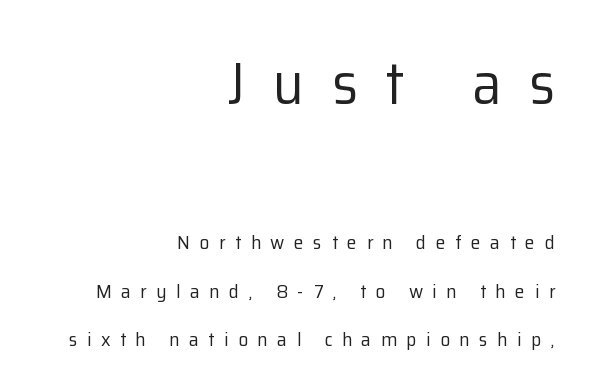
Q: Is the text bold? A: No.
Q: Is the text italic (slanted)? A: No, it is upright.
Q: Is the typeface a serif or a sans-serif typeface? A: Sans-serif.
Q: Is the text underlined? A: No.
Q: How is the paragraph aligned? A: Right-aligned.
Q: Is the spacing between letters normal or unusually wide? A: Unusually wide.
Q: Is the spacing between lines tight, normal or loose? A: Loose.
Q: Which block of text is set in a larger size, the first (top) or the second (bottom)? A: The first (top) one.
Q: Width (condensed, normal, or wide)? A: Normal.
Q: Stroke contrast? A: Low.
Q: x-height? A: Medium.
Q: Monospaced? A: No.
